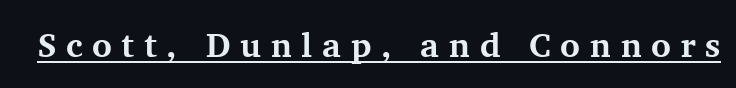
Q: Is the text bold? A: Yes.
Q: Is the text italic (slanted)? A: No, it is upright.
Q: Is the typeface a serif or a sans-serif typeface? A: Serif.
Q: Is the text underlined? A: Yes.
Q: Is the spacing between letters normal or unusually wide? A: Unusually wide.
Q: Width (condensed, normal, or wide)? A: Normal.
Q: Stroke contrast? A: Medium.
Q: x-height? A: Medium.
Q: Monospaced? A: No.
